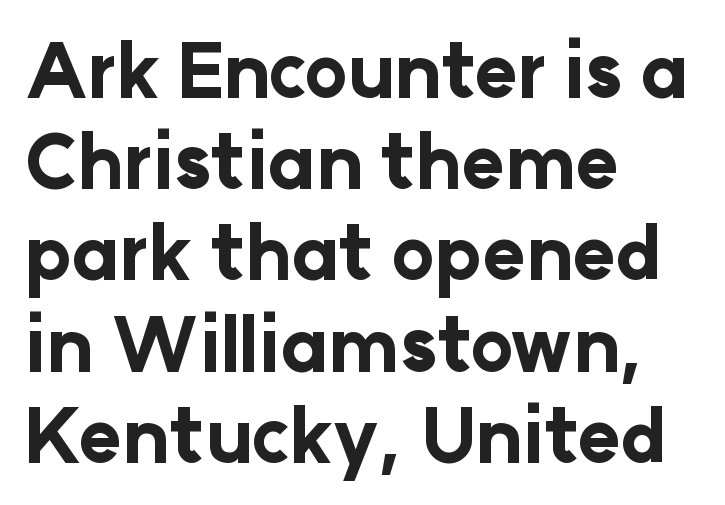
Q: Is the text bold? A: Yes.
Q: Is the text italic (slanted)? A: No, it is upright.
Q: Is the typeface a serif or a sans-serif typeface? A: Sans-serif.
Q: Is the text underlined? A: No.
Q: How is the paragraph aligned? A: Left-aligned.
Q: Is the spacing between letters normal or unusually wide? A: Normal.
Q: Is the spacing between lines tight, normal or loose? A: Normal.
Q: Width (condensed, normal, or wide)? A: Normal.
Q: Stroke contrast? A: Low.
Q: x-height? A: Medium.
Q: Monospaced? A: No.
